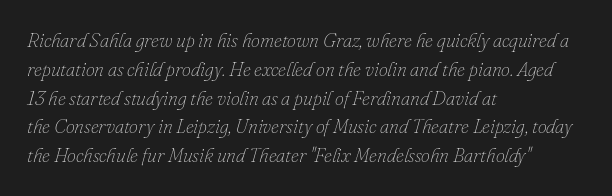
Regular leading. The glyphs are unaccompanied by any horizontal stroke below them. Casual observation: everything's shoved over to the left. This reads as an unemphasized weight, regular at the heaviest. The letterforms sit shoulder to shoulder at normal distance. The passage shown leans; its letterforms are oblique.
